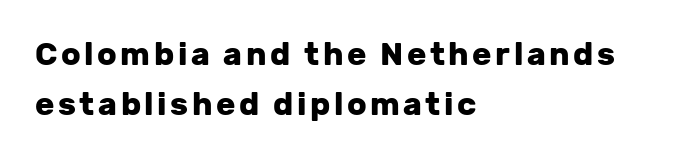
Q: Is the text bold? A: Yes.
Q: Is the text italic (slanted)? A: No, it is upright.
Q: Is the typeface a serif or a sans-serif typeface? A: Sans-serif.
Q: Is the text underlined? A: No.
Q: How is the paragraph aligned? A: Left-aligned.
Q: Is the spacing between lines tight, normal or loose? A: Normal.
Q: Width (condensed, normal, or wide)? A: Normal.
Q: Stroke contrast? A: Low.
Q: x-height? A: Medium.
Q: Monospaced? A: No.
